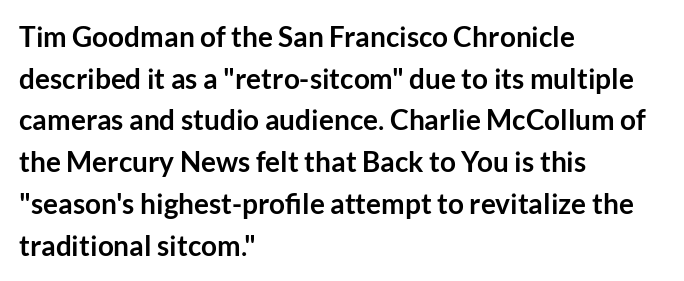
{"serif": "no", "italic": "no", "bold": "yes", "weight": "semibold", "width": "normal", "stroke_contrast": "low", "x_height": "medium", "monospaced": "no", "underline": "no", "align": "left", "line_spacing": "normal", "line_spacing_ratio": 1.49, "letter_spacing": "normal", "letter_spacing_em": 0.0, "glyph_px": 28}
